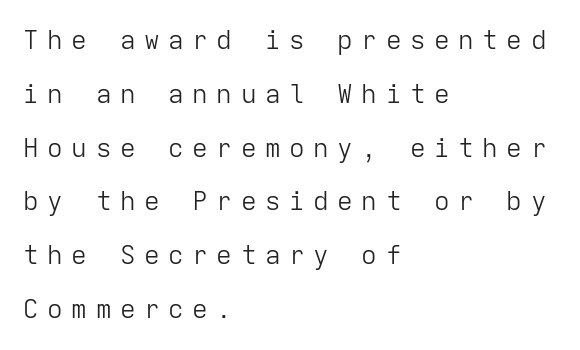
Q: Is the text bold? A: No.
Q: Is the text italic (slanted)? A: No, it is upright.
Q: Is the text underlined? A: No.
Q: How is the paragraph aligned? A: Left-aligned.
Q: Is the spacing between letters normal or unusually wide? A: Unusually wide.
Q: Is the spacing between lines tight, normal or loose? A: Loose.
